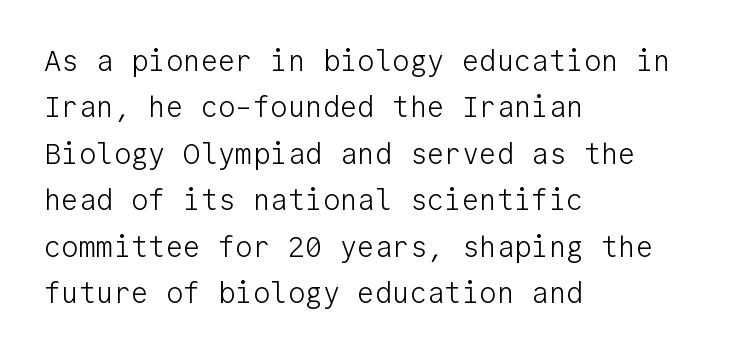
Q: Is the text bold? A: No.
Q: Is the text italic (slanted)? A: No, it is upright.
Q: Is the typeface a serif or a sans-serif typeface? A: Sans-serif.
Q: Is the text underlined? A: No.
Q: How is the paragraph aligned? A: Left-aligned.
Q: Is the spacing between letters normal or unusually wide? A: Normal.
Q: Is the spacing between lines tight, normal or loose? A: Normal.
Q: Width (condensed, normal, or wide)? A: Normal.
Q: Stroke contrast? A: Low.
Q: x-height? A: Medium.
Q: Monospaced? A: Yes.
